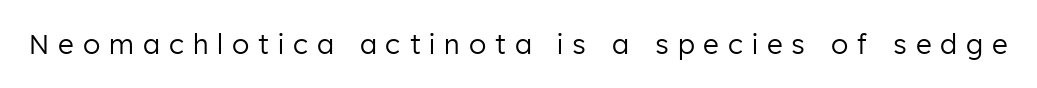
Rule under the text: the space is simply empty. The face used here is rendered with a markedly widened letterfit. Does the lettering tilt? It doesn't — this is upright. Letters have the restrained weight of plain body copy at most.
